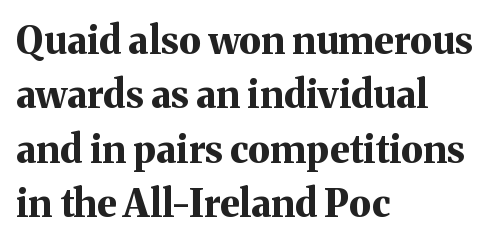
Q: Is the text bold? A: Yes.
Q: Is the text italic (slanted)? A: No, it is upright.
Q: Is the typeface a serif or a sans-serif typeface? A: Serif.
Q: Is the text underlined? A: No.
Q: How is the paragraph aligned? A: Left-aligned.
Q: Is the spacing between letters normal or unusually wide? A: Normal.
Q: Is the spacing between lines tight, normal or loose? A: Normal.
Q: Width (condensed, normal, or wide)? A: Normal.
Q: Stroke contrast? A: Medium.
Q: x-height? A: Medium.
Q: Monospaced? A: No.
